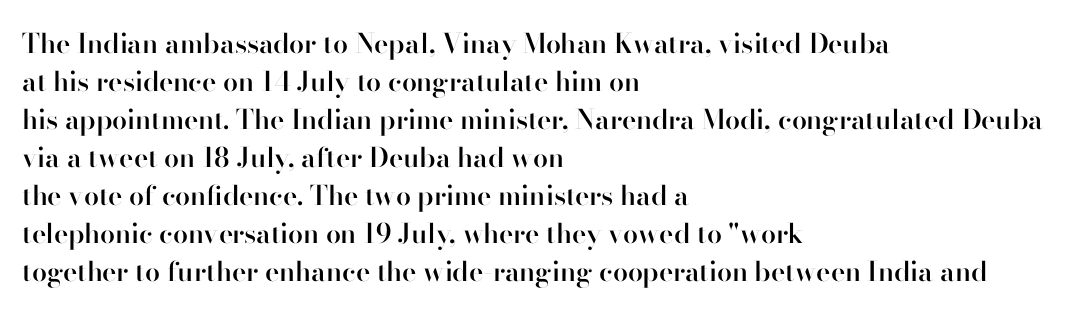
The image shows 27 px text type, upright; set left-aligned, normal line spacing (1.41x), normal letter spacing, not underlined.
